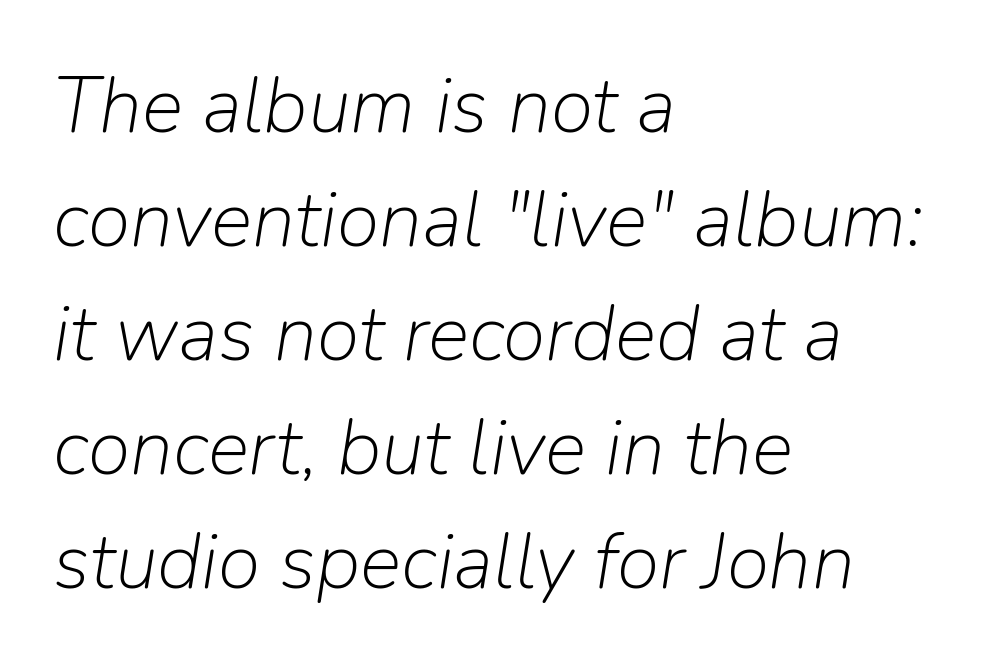
Letters have the restrained weight of plain body copy at most. Leftover space on each line is placed entirely after the last word. The letterforms sit shoulder to shoulder at normal distance. Vertically, the passage feels balanced, rows spaced as you'd expect.
